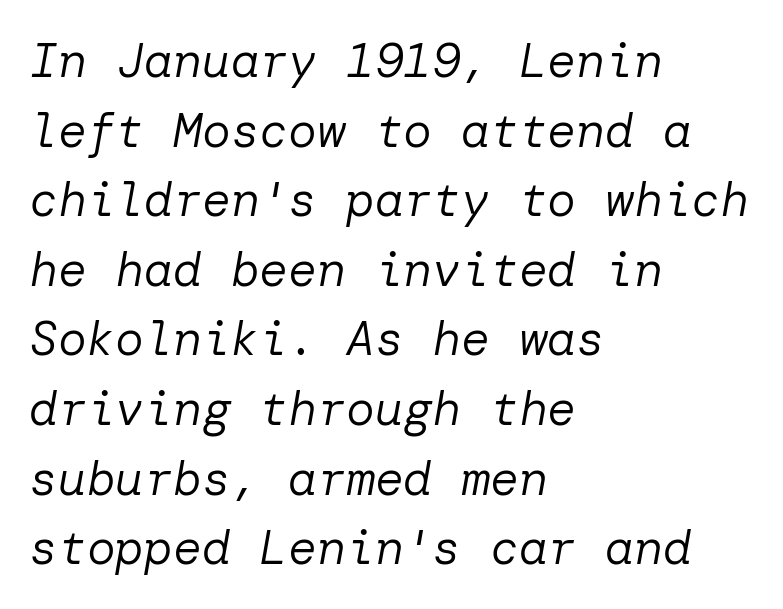
Q: Is the text bold? A: No.
Q: Is the text italic (slanted)? A: Yes, it leans right by about 10 degrees.
Q: Is the text underlined? A: No.
Q: How is the paragraph aligned? A: Left-aligned.
Q: Is the spacing between letters normal or unusually wide? A: Normal.
Q: Is the spacing between lines tight, normal or loose? A: Normal.
Q: Width (condensed, normal, or wide)? A: Normal.
Q: Stroke contrast? A: Low.
Q: x-height? A: Medium.
